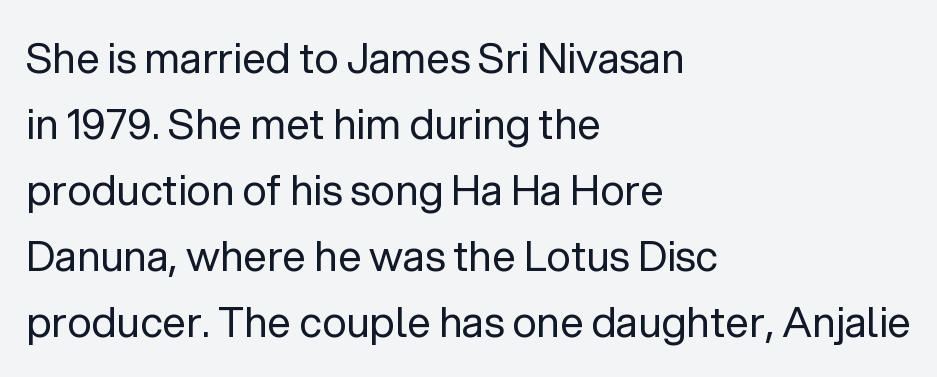
The image shows 42 px regular-weight sans-serif type, upright; set left-aligned, normal line spacing (1.57x), normal letter spacing, not underlined; low stroke contrast and a medium x-height.
